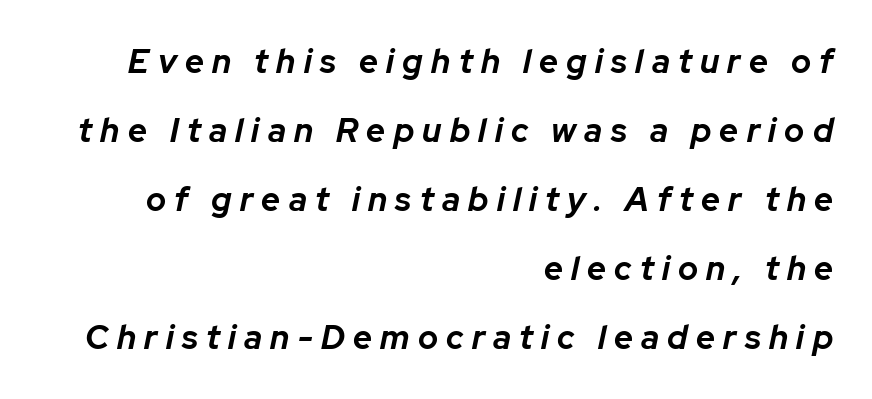
Is this a fixed-width face? No — the glyphs have proportional, varying widths. Compared with ordinary roman type, these characters are visibly tilted. Rule under the text: the space is simply empty. Visually the block forms a straight wall on the right and a jagged coastline on the left.
